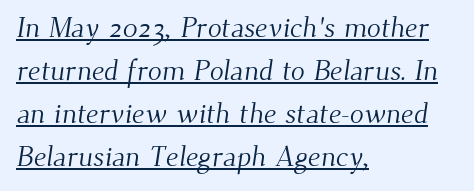
The image shows 29 px light serif type; set left-aligned, normal line spacing (1.48x), normal letter spacing, underlined; medium stroke contrast and a small x-height.
